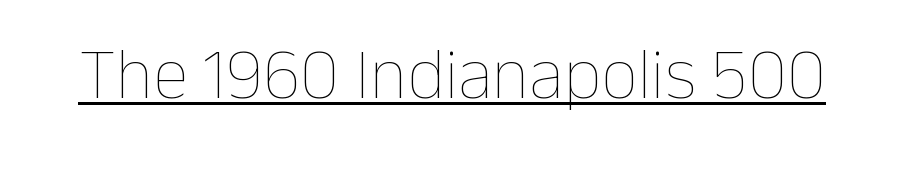
The glyphs are accompanied by a horizontal stroke just below them. A typesetter would mark this as roman, not italic. Characters follow at the spacing the type designer built in. Is this a heavy cut? Hardly; it is regular or lighter.
